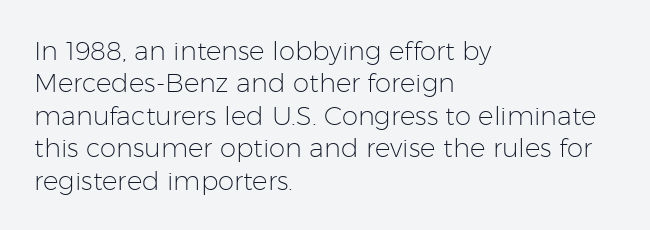
The image shows 26 px text type, upright; set left-aligned, normal line spacing (1.25x), normal letter spacing, not underlined.
